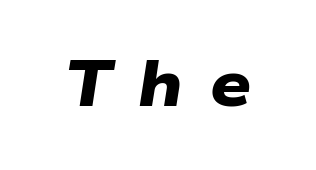
The image shows 64 px heavy, wide sans-serif type; set unusually wide letter spacing (+0.42 em), not underlined; low stroke contrast and a medium x-height.
